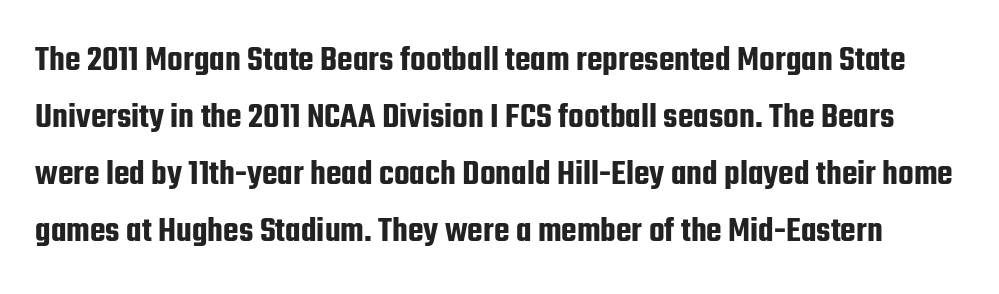
The image shows 36 px condensed sans-serif type, upright; set normal line spacing (1.58x), normal letter spacing, not underlined; low stroke contrast and a medium x-height.
